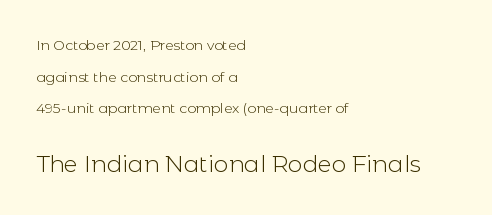
Q: Is the text bold? A: No.
Q: Is the text italic (slanted)? A: No, it is upright.
Q: Is the text underlined? A: No.
Q: How is the paragraph aligned? A: Left-aligned.
Q: Is the spacing between letters normal or unusually wide? A: Normal.
Q: Is the spacing between lines tight, normal or loose? A: Loose.
Q: Which block of text is set in a larger size, the first (top) or the second (bottom)? A: The second (bottom) one.
